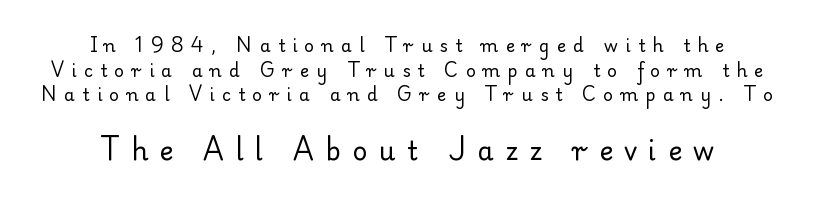
The image shows 26 px text type, upright; set centered, normal line spacing (1.45x), unusually wide letter spacing (+0.44 em), not underlined; the second (bottom) block is 1.53x larger.
